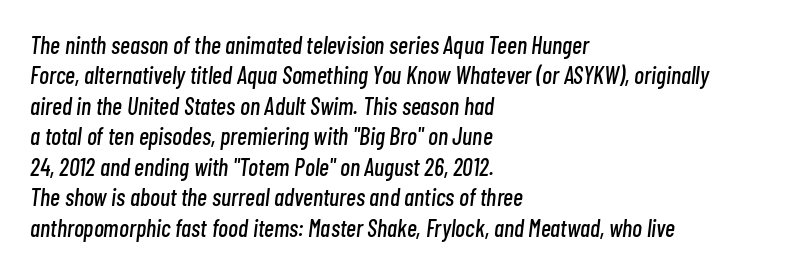
{"italic": "yes", "lean": "right", "slant_degrees": 7, "underline": "no", "align": "left", "line_spacing": "normal", "line_spacing_ratio": 1.27, "letter_spacing": "normal", "letter_spacing_em": 0.0, "glyph_px": 24}
